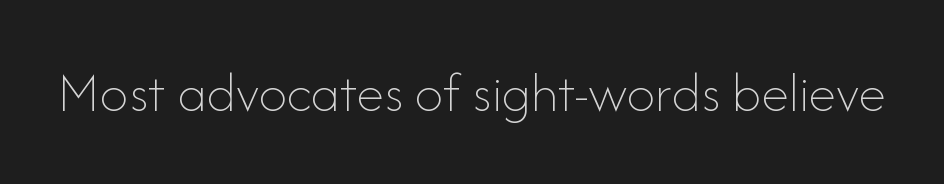
Q: Is the text bold? A: No.
Q: Is the text italic (slanted)? A: No, it is upright.
Q: Is the text underlined? A: No.
Q: Is the spacing between letters normal or unusually wide? A: Normal.
Q: Width (condensed, normal, or wide)? A: Normal.
Q: Stroke contrast? A: Low.
Q: x-height? A: Small.
Q: Monospaced? A: No.
